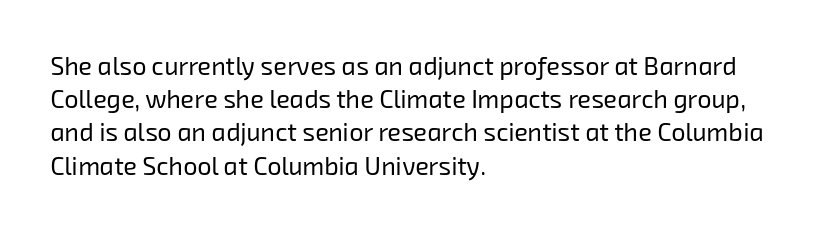
Q: Is the text bold? A: No.
Q: Is the text underlined? A: No.
Q: How is the paragraph aligned? A: Left-aligned.
Q: Is the spacing between letters normal or unusually wide? A: Normal.
Q: Is the spacing between lines tight, normal or loose? A: Normal.
